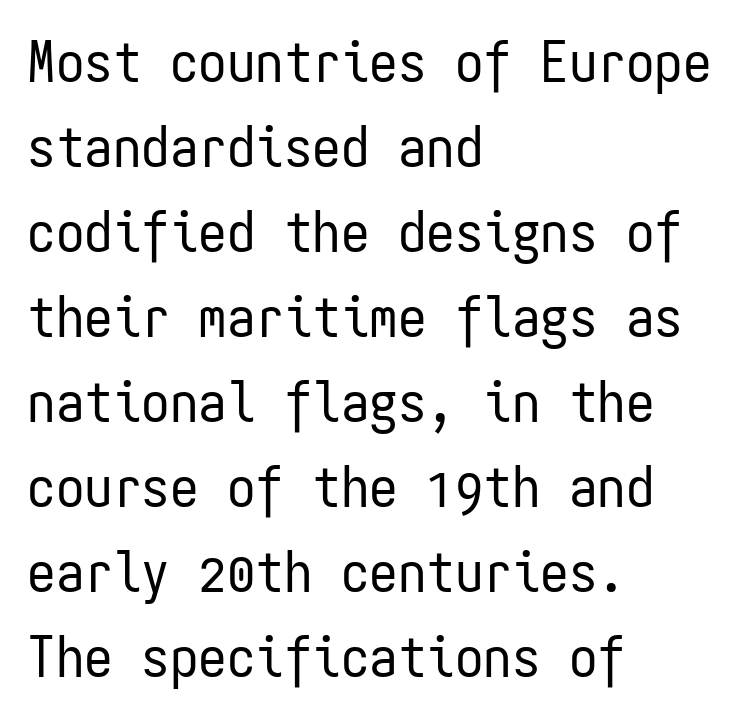
Q: Is the text bold? A: No.
Q: Is the text italic (slanted)? A: No, it is upright.
Q: Is the typeface a serif or a sans-serif typeface? A: Sans-serif.
Q: Is the text underlined? A: No.
Q: How is the paragraph aligned? A: Left-aligned.
Q: Is the spacing between letters normal or unusually wide? A: Normal.
Q: Is the spacing between lines tight, normal or loose? A: Normal.
Q: Width (condensed, normal, or wide)? A: Condensed.
Q: Stroke contrast? A: Low.
Q: x-height? A: Medium.
Q: Monospaced? A: Yes.
